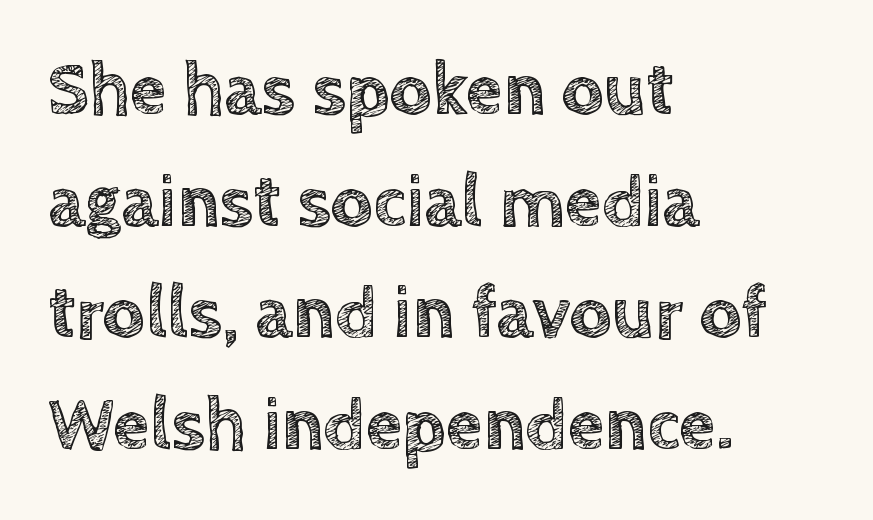
Q: Is the text italic (slanted)? A: No, it is upright.
Q: Is the text underlined? A: No.
Q: How is the paragraph aligned? A: Left-aligned.
Q: Is the spacing between letters normal or unusually wide? A: Normal.
Q: Is the spacing between lines tight, normal or loose? A: Normal.
Q: Width (condensed, normal, or wide)? A: Normal.
Q: x-height? A: Large.
Q: Monospaced? A: No.
